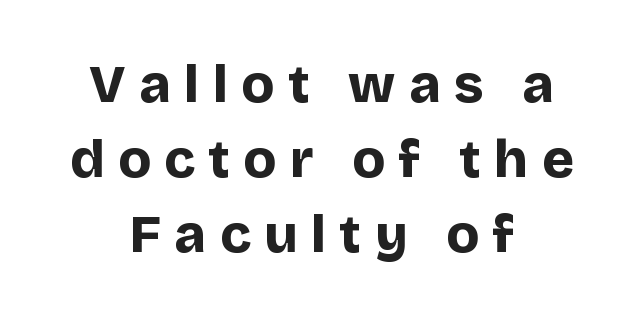
The text was rendered using a sans face with plain stroke endings. Letter spacing: wide. Each letter keeps its own natural width here, so spacing adapts to shape. Heft: maximum for text — a bold. This block has exactly the height ordinary leading produces.
